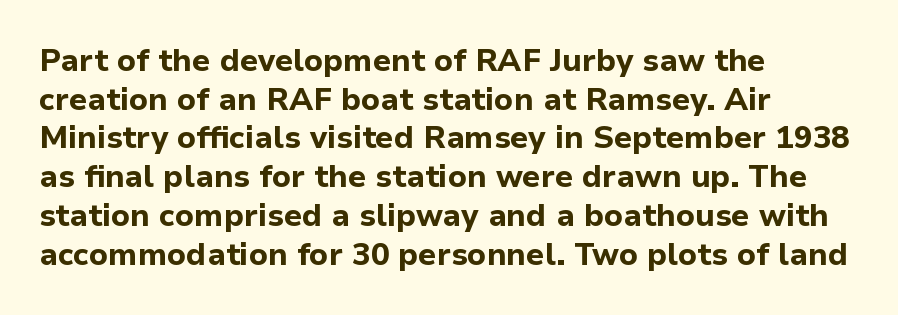
Q: Is the text bold? A: Yes.
Q: Is the text italic (slanted)? A: No, it is upright.
Q: Is the typeface a serif or a sans-serif typeface? A: Sans-serif.
Q: Is the text underlined? A: No.
Q: How is the paragraph aligned? A: Left-aligned.
Q: Is the spacing between letters normal or unusually wide? A: Normal.
Q: Is the spacing between lines tight, normal or loose? A: Normal.
Q: Width (condensed, normal, or wide)? A: Normal.
Q: Stroke contrast? A: Low.
Q: x-height? A: Medium.
Q: Monospaced? A: No.
